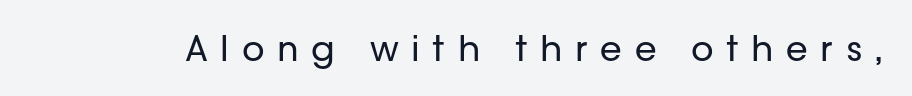
Quick note: not italic, upright. Looks like regular typesetting: each glyph gets only the width it needs. The weight would be labelled regular, book, light, or lighter still. The horizontal fit of the characters is loose and conspicuously gappy. Nothing sits at the stroke ends, so this counts as sans-serif.
